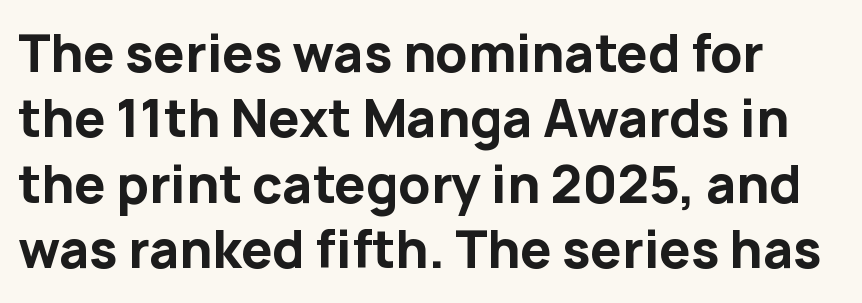
{"serif": "no", "italic": "no", "bold": "yes", "weight": "bold", "width": "normal", "stroke_contrast": "low", "x_height": "medium", "monospaced": "no", "underline": "no", "line_spacing": "normal", "line_spacing_ratio": 1.31, "letter_spacing": "normal", "letter_spacing_em": 0.0, "glyph_px": 50}
